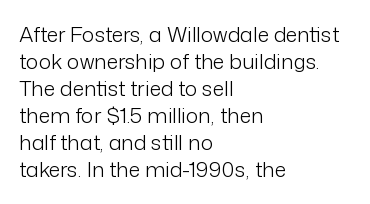
{"italic": "no", "bold": "no", "underline": "no", "align": "left", "line_spacing": "normal", "line_spacing_ratio": 1.29, "letter_spacing": "normal", "letter_spacing_em": 0.0, "glyph_px": 21}
